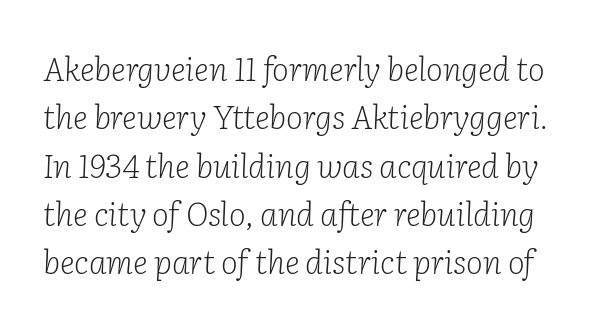
The image shows 32 px light serif type, italic (leaning right); set normal line spacing (1.51x), normal letter spacing, not underlined; low stroke contrast and a medium x-height.
